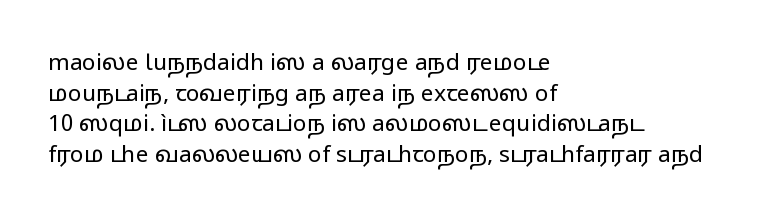
Q: Is the text bold? A: No.
Q: Is the text italic (slanted)? A: No, it is upright.
Q: Is the text underlined? A: No.
Q: How is the paragraph aligned? A: Left-aligned.
Q: Is the spacing between letters normal or unusually wide? A: Normal.
Q: Is the spacing between lines tight, normal or loose? A: Normal.
